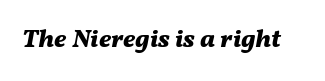
The image shows 26 px bold type, italic (leaning right); set normal letter spacing, not underlined.
